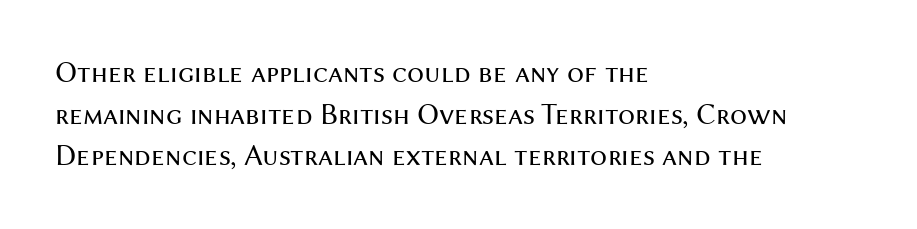
Letters have the restrained weight of plain body copy at most. A normal amount of white space separates one row of letters from the next. Letter spacing: default. The specimen reads as upright at a glance. Teacher's note: observe the even left margin — that is flush-left alignment.
